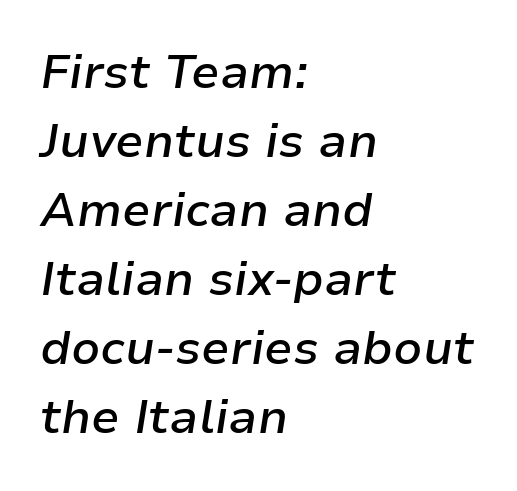
Character widths vary here, with narrow letters taking less room than wide ones. Posture: slanted. Does extra space separate the letters? No, they use regular spacing. The passage is arranged the way most books set body copy — flush left.
